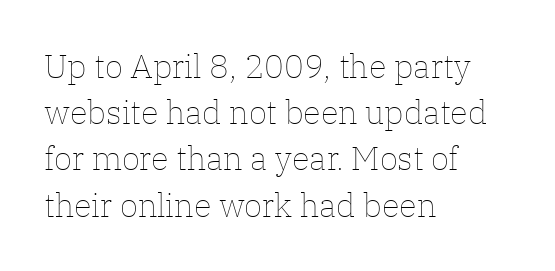
The image shows 33 px thin type, upright; set left-aligned, normal line spacing (1.4x), normal letter spacing, not underlined; low stroke contrast and a medium x-height.
